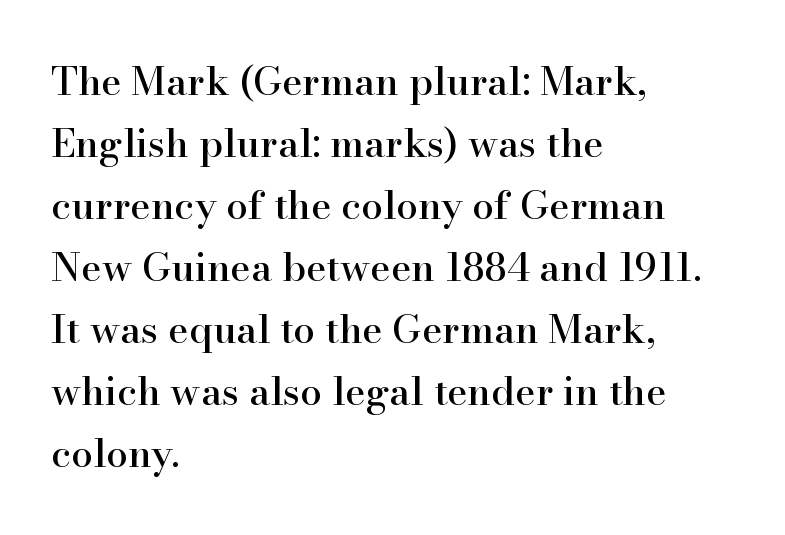
The image shows 39 px serif type, upright; set left-aligned, normal line spacing (1.59x), normal letter spacing, not underlined; high stroke contrast and a small x-height.
